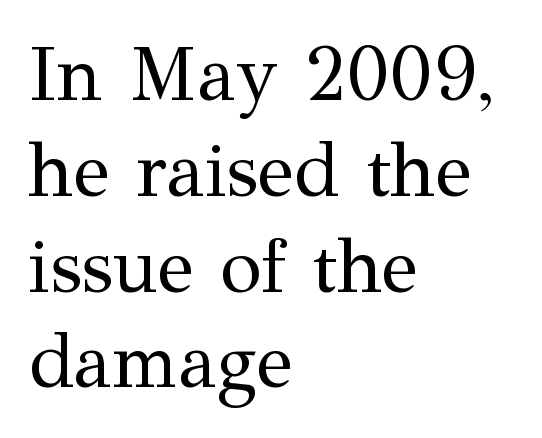
The image shows 76 px regular-weight serif type, upright; set left-aligned, normal line spacing (1.26x), normal letter spacing, not underlined; medium stroke contrast and a medium x-height.
